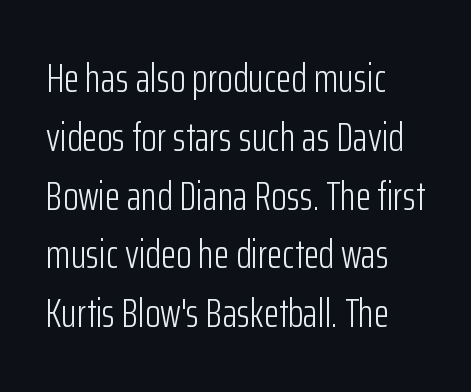
Q: Is the text bold? A: No.
Q: Is the text italic (slanted)? A: No, it is upright.
Q: Is the typeface a serif or a sans-serif typeface? A: Sans-serif.
Q: Is the text underlined? A: No.
Q: How is the paragraph aligned? A: Left-aligned.
Q: Is the spacing between letters normal or unusually wide? A: Normal.
Q: Is the spacing between lines tight, normal or loose? A: Normal.
Q: Width (condensed, normal, or wide)? A: Condensed.
Q: Stroke contrast? A: Low.
Q: x-height? A: Medium.
Q: Monospaced? A: No.
